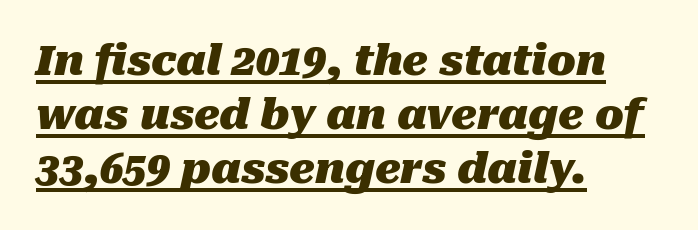
Looks like someone drew a line under every word here. Quick note: italic. Heft: maximum for text — a bold. Does extra space separate the letters? No, they use regular spacing. Compared with a centered layout, this one pins lines to the left instead.
